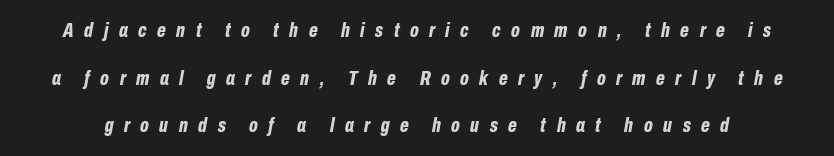
Q: Is the text bold? A: Yes.
Q: Is the text italic (slanted)? A: Yes, it leans right by about 10 degrees.
Q: Is the text underlined? A: No.
Q: Is the spacing between letters normal or unusually wide? A: Unusually wide.
Q: Is the spacing between lines tight, normal or loose? A: Loose.
